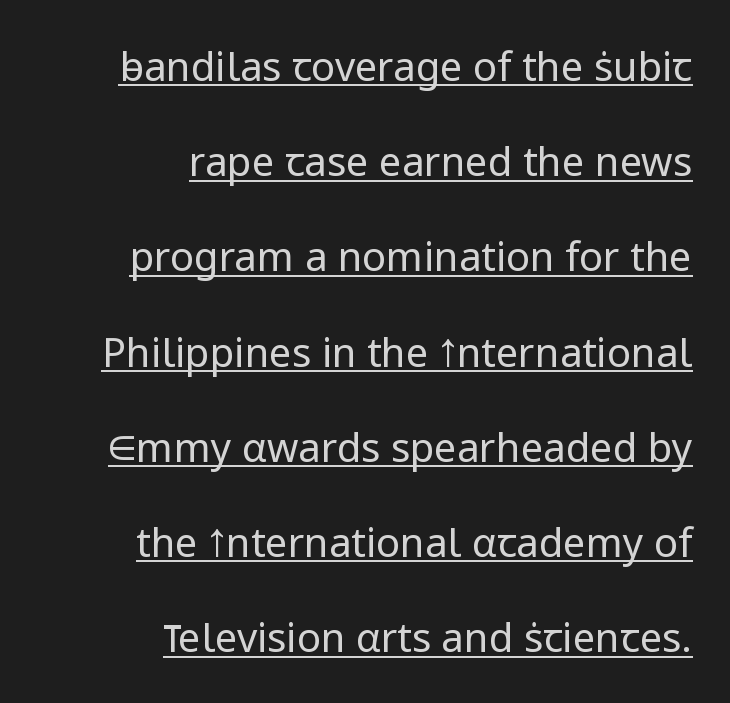
Unlike a traditional serif, this face leaves its strokes unadorned. Note the varied advance widths — an 'i' is clearly narrower than an 'm'. Leftover space on each line is placed entirely before the opening word. Glyph-to-glyph distance matches everyday printed text. The typesetter has applied underlining to the passage shown.
